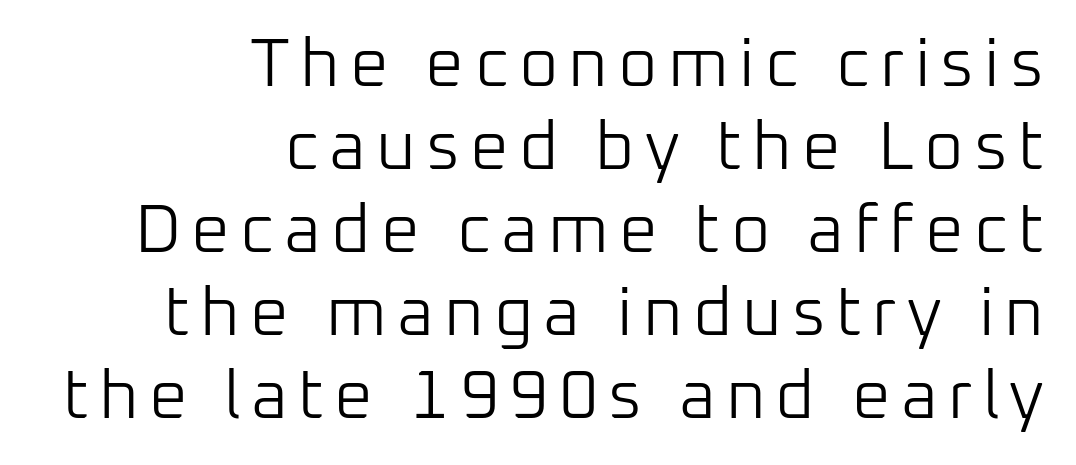
Clear beneath every line of the passage. Weight: regular or lighter. The type family on display is of the sans-serif kind. Varying glyph widths throughout — classic text-font behaviour. Short and long lines alike share a common ending point at right. The letters stand upright; this is a roman face.
